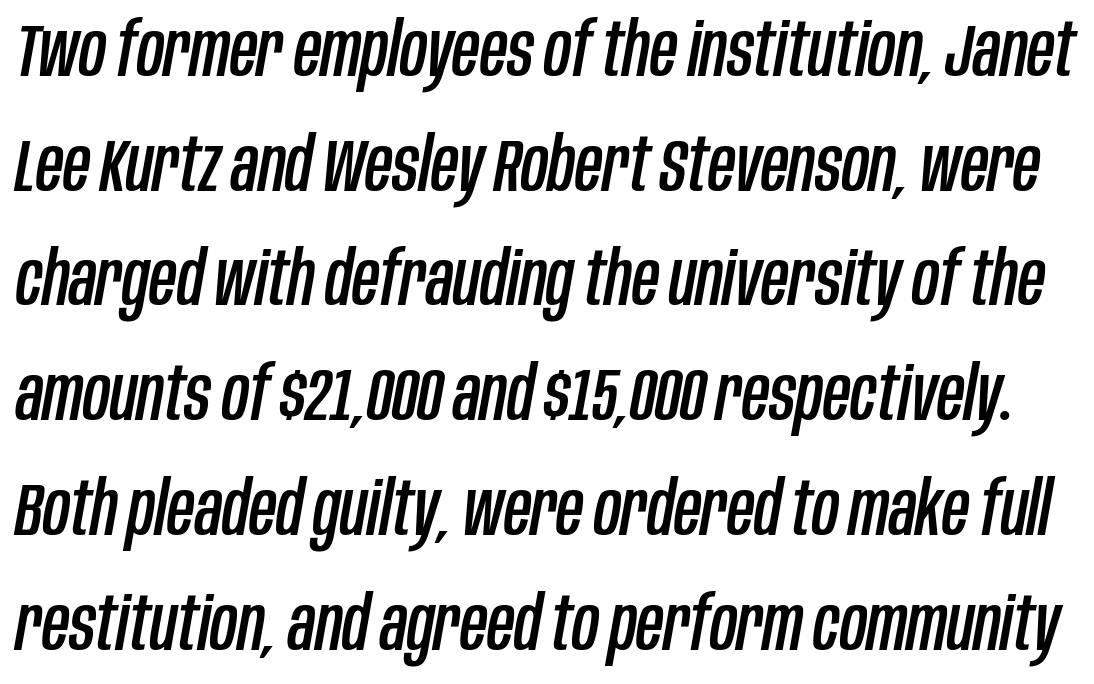
The image shows 75 px condensed type, italic (leaning right); set normal line spacing (1.53x), normal letter spacing, not underlined; low stroke contrast and a large x-height.
